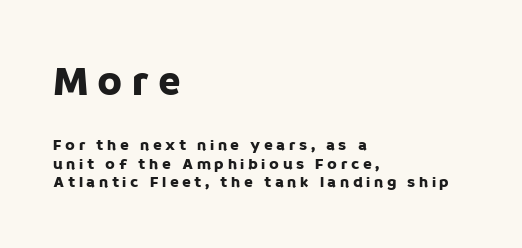
{"serif": "no", "italic": "no", "width": "normal", "stroke_contrast": "low", "x_height": "large", "monospaced": "no", "underline": "no", "align": "left", "line_spacing_ratio": 1.16, "letter_spacing": "wide", "letter_spacing_em": 0.22, "larger_block": "first", "size_ratio": 2.56, "glyph_px": 41}
